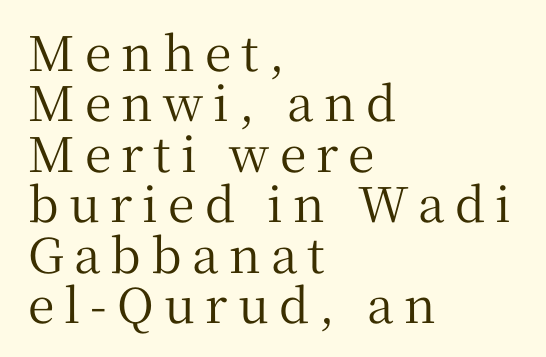
{"serif": "yes", "italic": "no", "width": "normal", "stroke_contrast": "medium", "x_height": "medium", "monospaced": "no", "underline": "no", "align": "left", "line_spacing": "tight", "line_spacing_ratio": 1.05, "letter_spacing": "wide", "letter_spacing_em": 0.21, "glyph_px": 48}
